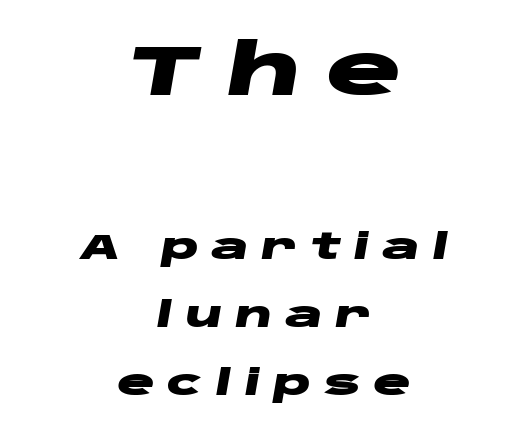
The image shows 70 px heavy, wide type, italic (leaning right); set centered, loose line spacing (1.94x), unusually wide letter spacing (+0.36 em), not underlined; the first (top) block is 2.0x larger; low stroke contrast and a large x-height.
